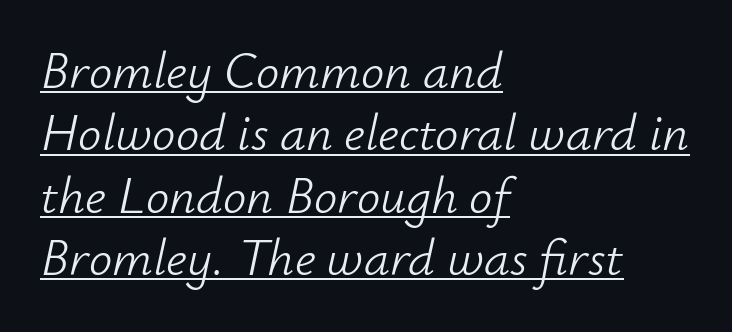
The image shows 52 px light type, italic (leaning right); set left-aligned, line spacing 1.2x, normal letter spacing, underlined; low stroke contrast and a small x-height.
